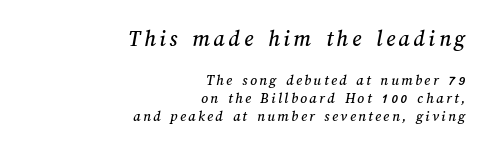
Line ends are locked; line starts wander. Reading top to bottom, the characters get smaller at the block break. Descenders are the only things crossing below the line.
